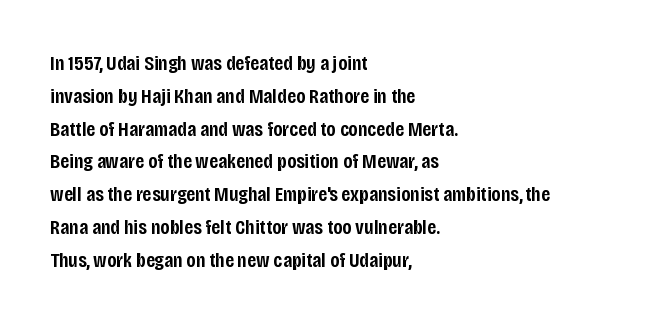
{"italic": "no", "bold": "semi", "underline": "no", "align": "left", "line_spacing": "normal", "line_spacing_ratio": 1.56, "letter_spacing": "normal", "letter_spacing_em": 0.0, "glyph_px": 21}
